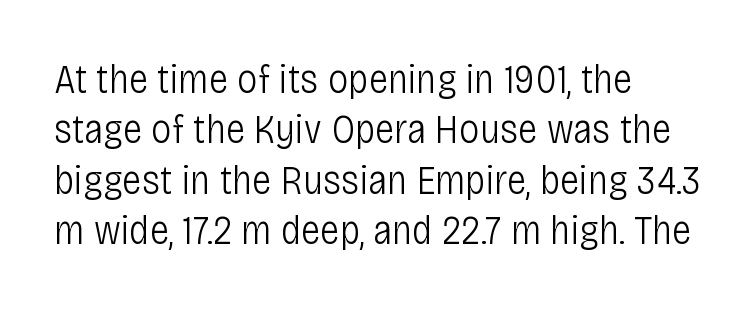
Quick note: not italic, upright. Weight: not bold — regular or lighter. Honestly, there is no underline to notice here at all. What stands out about the letter spacing? Nothing — it is the standard amount. The lines are quadded left. Serif or sans? Sans — the stroke terminals are bare.
